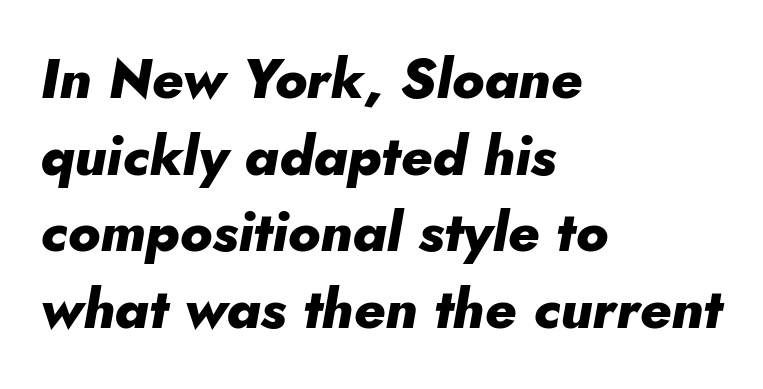
The image shows 56 px heavy type, italic (leaning right); set left-aligned, normal line spacing (1.37x), normal letter spacing, not underlined; low stroke contrast and a small x-height.
